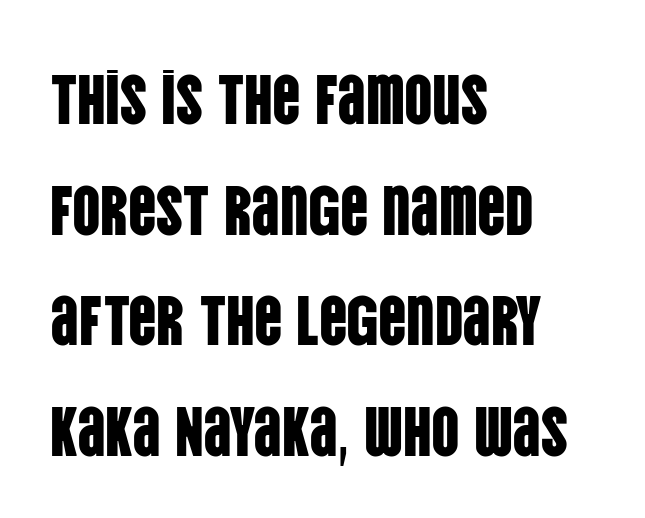
Q: Is the text italic (slanted)? A: No, it is upright.
Q: Is the typeface a serif or a sans-serif typeface? A: Sans-serif.
Q: Is the text underlined? A: No.
Q: How is the paragraph aligned? A: Left-aligned.
Q: Is the spacing between letters normal or unusually wide? A: Normal.
Q: Is the spacing between lines tight, normal or loose? A: Normal.
Q: Width (condensed, normal, or wide)? A: Condensed.
Q: Stroke contrast? A: Low.
Q: x-height? A: Large.
Q: Monospaced? A: No.
